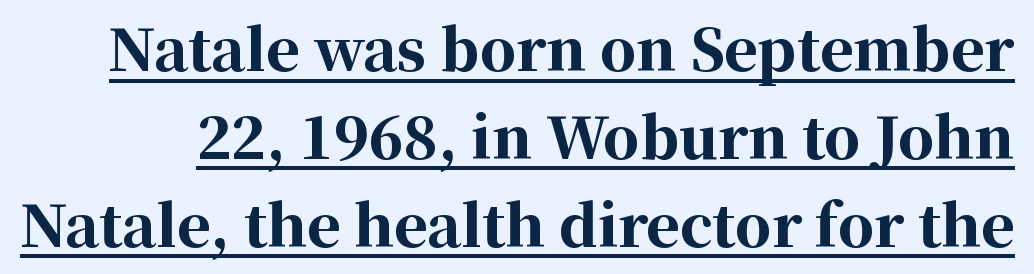
The glyphs in this specimen are seriffed. I'd describe the lettering as bold — thick and assertive. A typographer would call this underscored text. Reading down the column, the eye jumps a familiar distance to each next line. Nothing unusual about the tracking: characters are spaced as the font intends.
